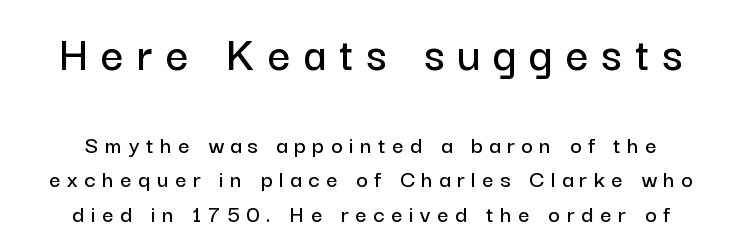
The image shows 50 px sans-serif type, upright; set centered, normal line spacing (1.38x), unusually wide letter spacing (+0.26 em), not underlined; the first (top) block is 2.0x larger; low stroke contrast and a medium x-height.
